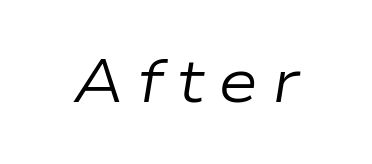
Q: Is the text bold? A: No.
Q: Is the text italic (slanted)? A: Yes, it leans right by about 9 degrees.
Q: Is the text underlined? A: No.
Q: Is the spacing between letters normal or unusually wide? A: Unusually wide.
Q: Width (condensed, normal, or wide)? A: Wide.
Q: Stroke contrast? A: Low.
Q: x-height? A: Medium.
Q: Monospaced? A: No.
